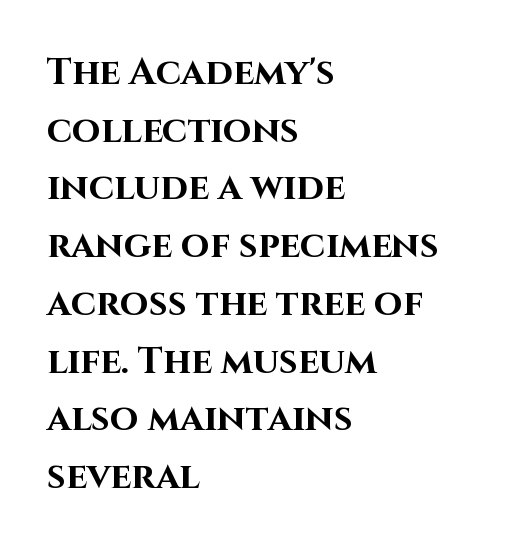
Is the letter spacing exaggerated? No — it looks like the ordinary default. The face used here is proportionally spaced, like ordinary book or web type. What weight is shown? A full bold with thick strokes. A normal amount of white space separates one row of letters from the next.
